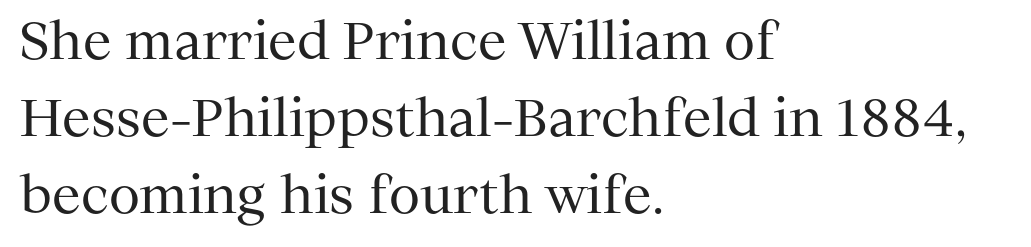
Q: Is the text bold? A: No.
Q: Is the text italic (slanted)? A: No, it is upright.
Q: Is the typeface a serif or a sans-serif typeface? A: Serif.
Q: Is the text underlined? A: No.
Q: How is the paragraph aligned? A: Left-aligned.
Q: Is the spacing between letters normal or unusually wide? A: Normal.
Q: Is the spacing between lines tight, normal or loose? A: Normal.
Q: Width (condensed, normal, or wide)? A: Normal.
Q: Stroke contrast? A: Medium.
Q: x-height? A: Medium.
Q: Monospaced? A: No.
